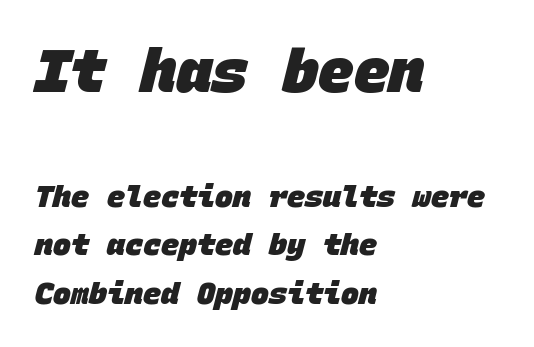
These lines are rendered in a fixed-pitch font. In this sample the first text group is rendered at the bigger scale. The rendering shows plain stroke endings on the letterforms — a sans-serif design. Is the type bold? Yes — the strokes are clearly thick and heavy.
